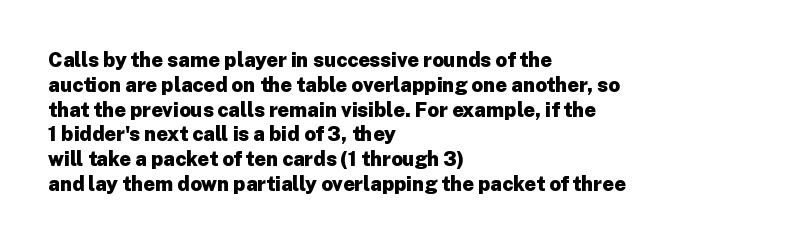
Q: Is the text bold? A: Yes.
Q: Is the text italic (slanted)? A: No, it is upright.
Q: Is the text underlined? A: No.
Q: How is the paragraph aligned? A: Left-aligned.
Q: Is the spacing between letters normal or unusually wide? A: Normal.
